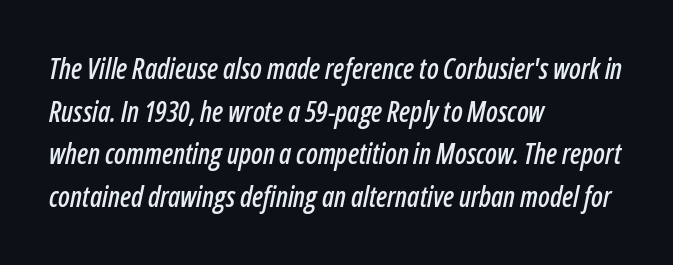
The image shows 28 px condensed type, italic (leaning right); set left-aligned, normal line spacing (1.52x), normal letter spacing, not underlined; low stroke contrast and a medium x-height.
